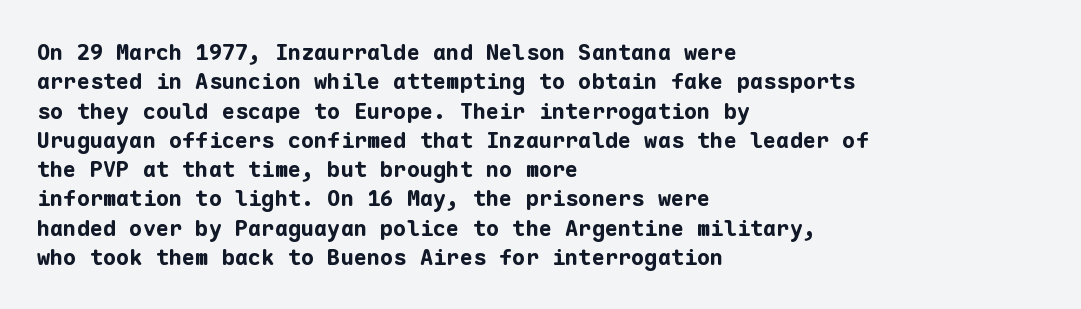
The image shows 22 px bold type, upright; set left-aligned, normal line spacing (1.33x), normal letter spacing, not underlined.
